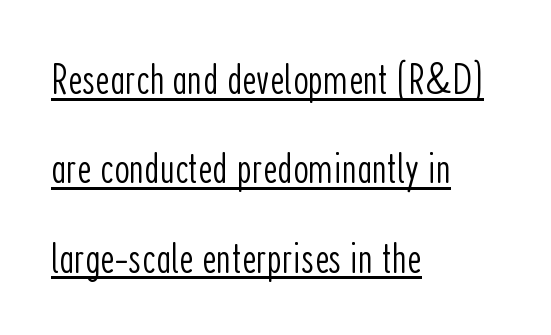
Q: Is the text bold? A: No.
Q: Is the text italic (slanted)? A: No, it is upright.
Q: Is the typeface a serif or a sans-serif typeface? A: Sans-serif.
Q: Is the text underlined? A: Yes.
Q: How is the paragraph aligned? A: Left-aligned.
Q: Is the spacing between letters normal or unusually wide? A: Normal.
Q: Is the spacing between lines tight, normal or loose? A: Loose.
Q: Width (condensed, normal, or wide)? A: Condensed.
Q: Stroke contrast? A: Low.
Q: x-height? A: Medium.
Q: Monospaced? A: No.
